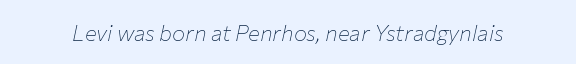
Compared with typical body copy, the letter spacing here is the same. Style check: oblique. Stems here are at most as thick as an everyday book face. Bare-footed words on every line.
